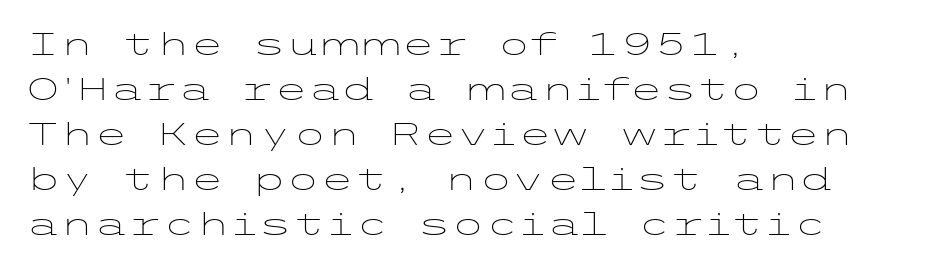
Normally led — the rows are evenly, conventionally spaced. Underline: absent. The letterforms sit at book weight or below. A typesetter would call this zero additional tracking. In CSS terms this would be text-align: left.
